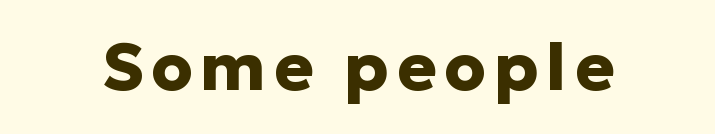
The image shows 66 px heavy sans-serif type, upright; set not underlined; low stroke contrast and a medium x-height.
